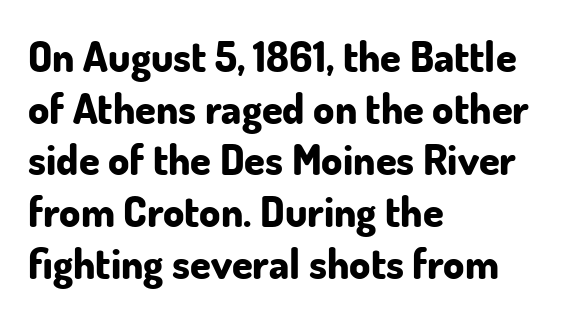
Underlining? Definitely not there. These lines are rendered in a variable-pitch font. The tracking reads as untouched default to a designer's eye. A sans-serif font was chosen for this passage.
